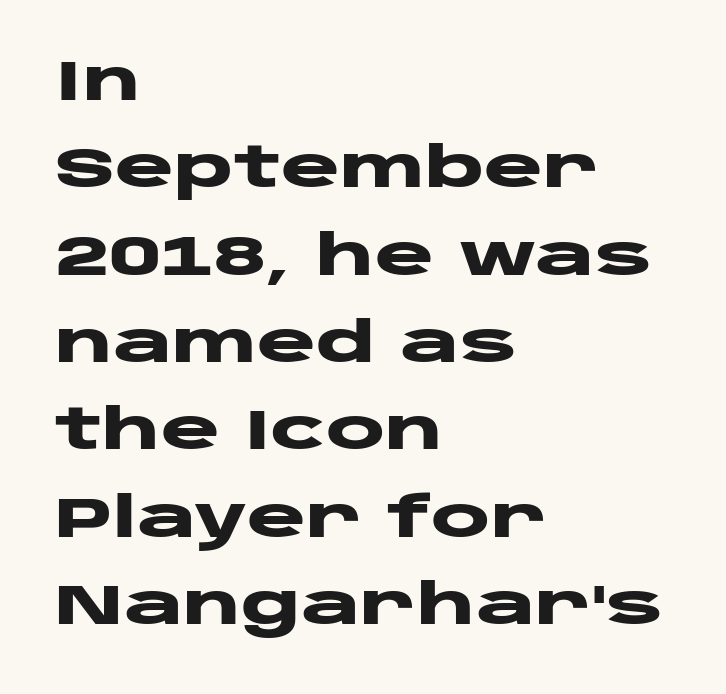
{"serif": "no", "italic": "no", "bold": "yes", "weight": "heavy", "width": "wide", "stroke_contrast": "low", "x_height": "large", "monospaced": "no", "underline": "no", "align": "left", "line_spacing": "normal", "line_spacing_ratio": 1.56, "letter_spacing": "normal", "letter_spacing_em": 0.0, "glyph_px": 56}
